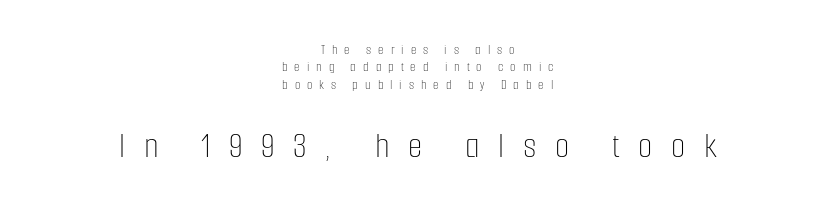
{"italic": "no", "bold": "no", "weight": "thin", "width": "condensed", "stroke_contrast": "low", "x_height": "medium", "monospaced": "no", "underline": "no", "align": "center", "line_spacing": "normal", "line_spacing_ratio": 1.25, "letter_spacing": "wide", "letter_spacing_em": 0.5, "larger_block": "second", "size_ratio": 2.64, "glyph_px": 37}
